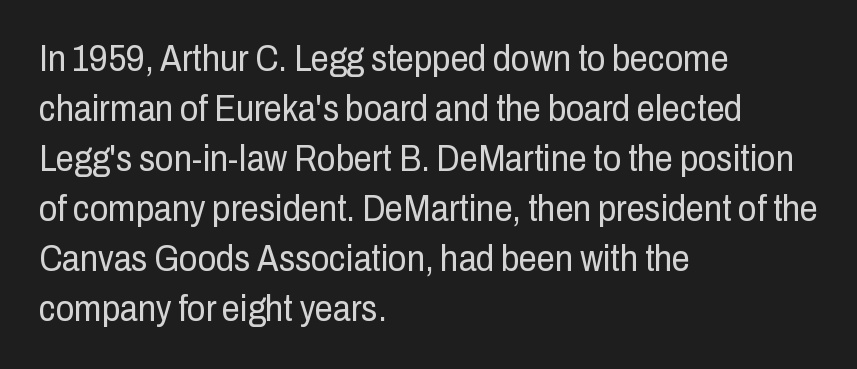
Think of a printed novel: that variable character pitch is what you see here. A classic flush-left, rag-right setting is used for this passage. The passage shown is typeset with a sans-serif family. Quick note: interline space is typical. This is the regular roman posture of the typeface. Each row of text sits above clean, open space.
